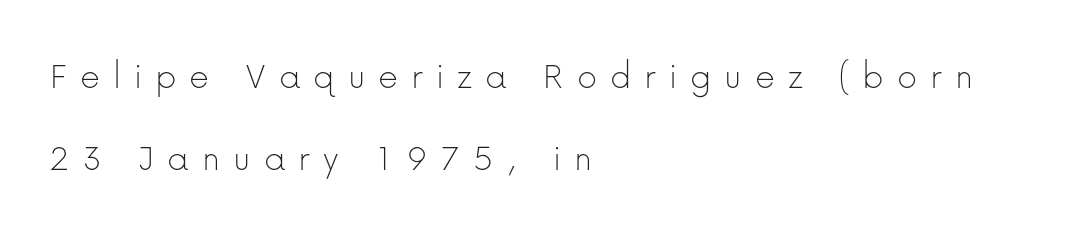
Q: Is the text bold? A: No.
Q: Is the text italic (slanted)? A: No, it is upright.
Q: Is the typeface a serif or a sans-serif typeface? A: Sans-serif.
Q: Is the text underlined? A: No.
Q: How is the paragraph aligned? A: Left-aligned.
Q: Is the spacing between letters normal or unusually wide? A: Unusually wide.
Q: Is the spacing between lines tight, normal or loose? A: Loose.
Q: Width (condensed, normal, or wide)? A: Normal.
Q: Stroke contrast? A: Low.
Q: x-height? A: Medium.
Q: Monospaced? A: No.
